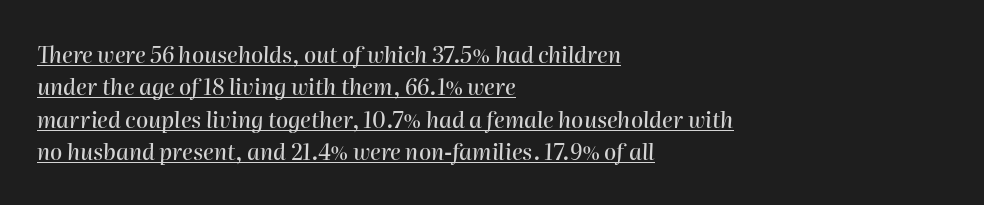
{"italic": "yes", "lean": "right", "slant_degrees": 2, "underline": "yes", "align": "left", "line_spacing": "normal", "line_spacing_ratio": 1.47, "letter_spacing": "normal", "letter_spacing_em": 0.0, "glyph_px": 22}
